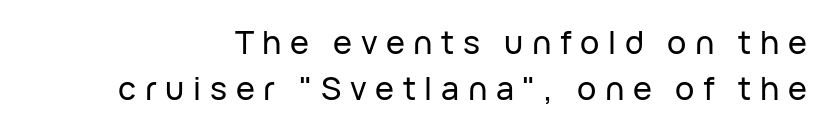
The image shows 32 px sans-serif type, upright; set normal line spacing (1.44x), unusually wide letter spacing (+0.27 em), not underlined; low stroke contrast and a medium x-height.
